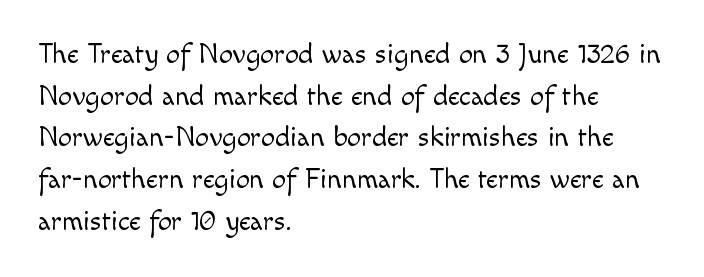
The image shows 28 px light sans-serif type, upright; set left-aligned, normal line spacing (1.49x), normal letter spacing, not underlined; a small x-height.
